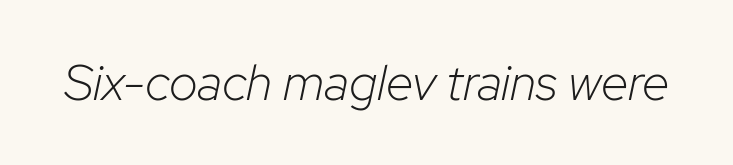
Q: Is the text bold? A: No.
Q: Is the text italic (slanted)? A: Yes, it leans right by about 12 degrees.
Q: Is the text underlined? A: No.
Q: Is the spacing between letters normal or unusually wide? A: Normal.
Q: Width (condensed, normal, or wide)? A: Normal.
Q: Stroke contrast? A: Low.
Q: x-height? A: Medium.
Q: Monospaced? A: No.
